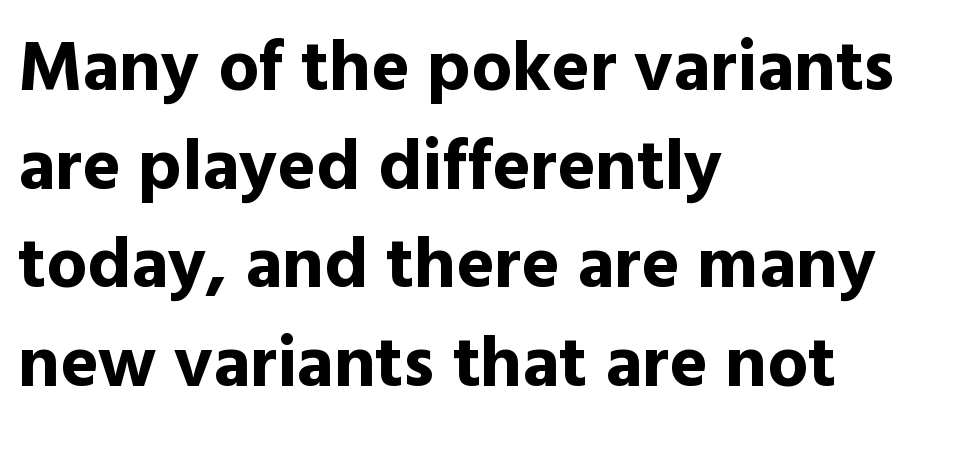
The designer left line spacing at the default. Standard letterfit; no display-style spreading of the glyphs. Note the varied advance widths — an 'i' is clearly narrower than an 'm'. Is the block centered? No — it sits flush against the left margin. Rendered with straight, roman letterforms.
